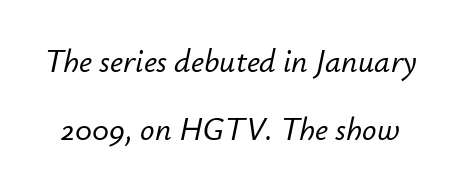
The image shows 32 px text type, italic (leaning right); set loose line spacing (2.14x), normal letter spacing, not underlined; low stroke contrast and a small x-height.
